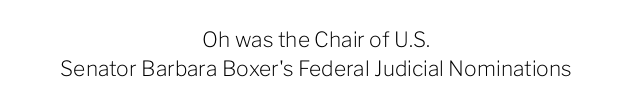
The image shows 21 px text type, upright; set centered, normal line spacing (1.36x), normal letter spacing, not underlined.
